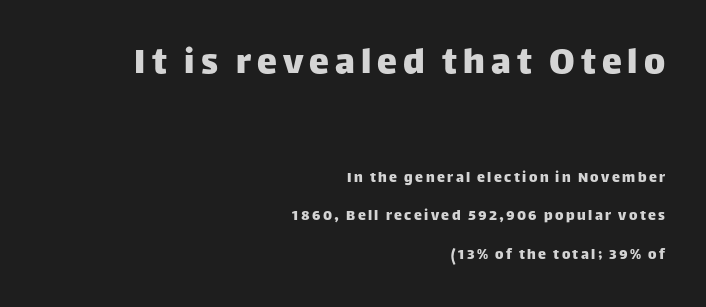
{"serif": "no", "italic": "no", "width": "normal", "stroke_contrast": "low", "x_height": "large", "monospaced": "no", "underline": "no", "align": "right", "line_spacing": "loose", "line_spacing_ratio": 2.4, "larger_block": "first", "size_ratio": 2.5, "glyph_px": 40}
